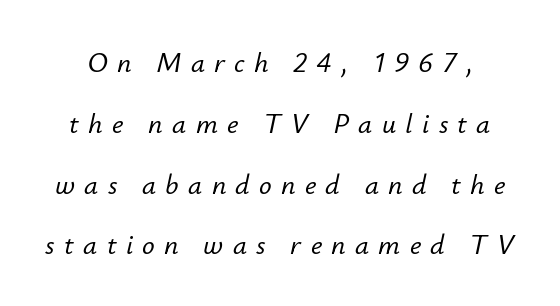
{"italic": "yes", "lean": "right", "slant_degrees": 12, "width": "normal", "stroke_contrast": "low", "x_height": "small", "monospaced": "no", "underline": "no", "line_spacing": "loose", "line_spacing_ratio": 2.17, "letter_spacing": "wide", "letter_spacing_em": 0.33, "glyph_px": 28}
